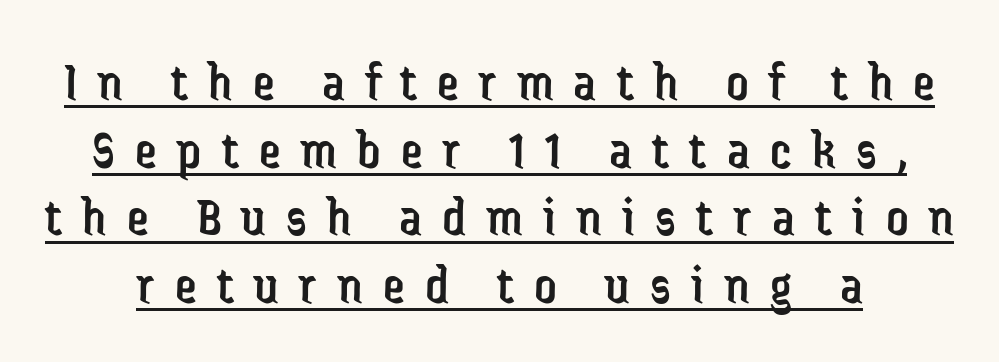
The image shows 55 px regular-weight, condensed sans-serif type, upright; set line spacing 1.23x, unusually wide letter spacing (+0.37 em), underlined; low stroke contrast and a medium x-height.
